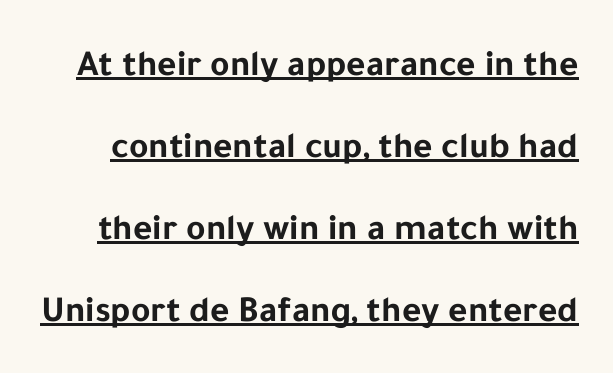
The image shows 37 px bold sans-serif type, upright; set loose line spacing (2.22x), normal letter spacing, underlined; low stroke contrast and a medium x-height.
